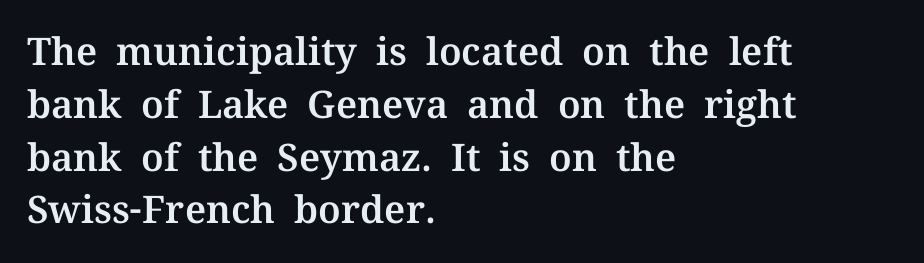
{"serif": "yes", "italic": "no", "width": "normal", "stroke_contrast": "medium", "x_height": "medium", "monospaced": "no", "underline": "no", "align": "left", "line_spacing": "normal", "line_spacing_ratio": 1.39, "letter_spacing": "normal", "letter_spacing_em": 0.0, "glyph_px": 38}
